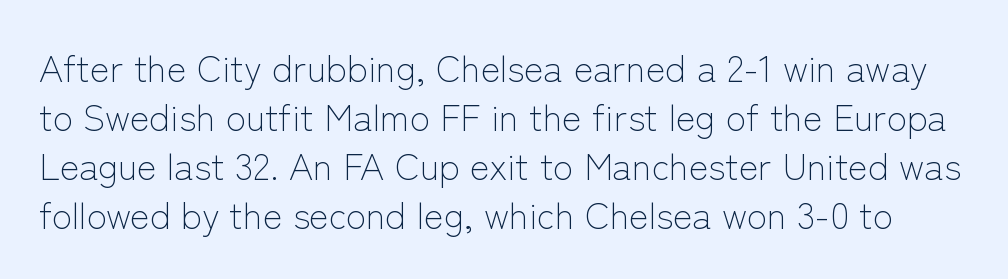
The image shows 37 px light sans-serif type, upright; set normal line spacing (1.32x), normal letter spacing, not underlined; low stroke contrast and a medium x-height.
